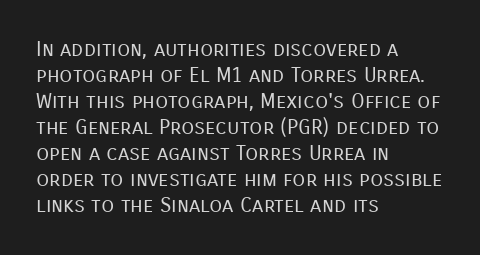
Q: Is the text bold? A: No.
Q: Is the text italic (slanted)? A: No, it is upright.
Q: Is the text underlined? A: No.
Q: How is the paragraph aligned? A: Left-aligned.
Q: Is the spacing between letters normal or unusually wide? A: Normal.
